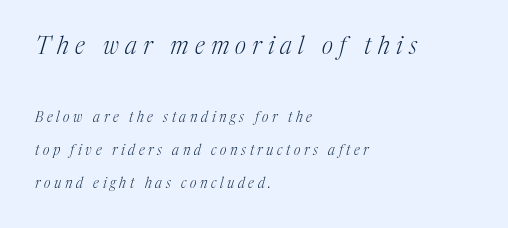
Q: Is the text bold? A: No.
Q: Is the text italic (slanted)? A: Yes, it leans right by about 17 degrees.
Q: Is the text underlined? A: No.
Q: How is the paragraph aligned? A: Left-aligned.
Q: Is the spacing between letters normal or unusually wide? A: Unusually wide.
Q: Is the spacing between lines tight, normal or loose? A: Loose.
Q: Which block of text is set in a larger size, the first (top) or the second (bottom)? A: The first (top) one.
